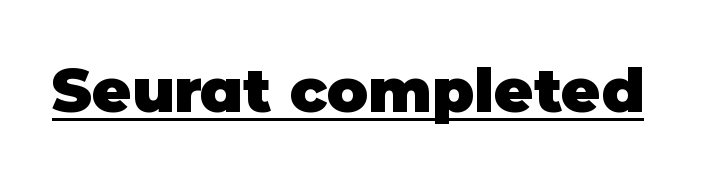
{"serif": "no", "italic": "no", "bold": "yes", "weight": "heavy", "width": "normal", "stroke_contrast": "low", "x_height": "large", "monospaced": "no", "underline": "yes", "letter_spacing": "normal", "letter_spacing_em": 0.0, "glyph_px": 61}
